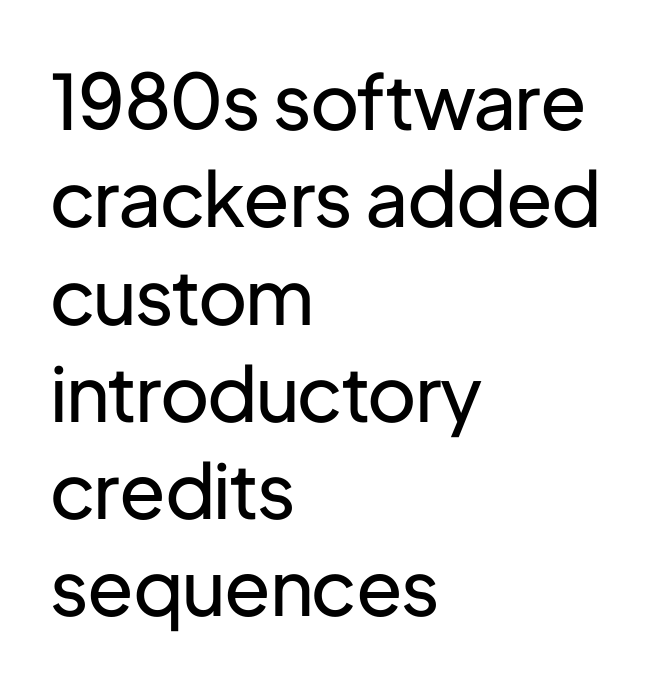
This rendering employs a face without finishing strokes, i.e., a sans-serif. The zone under the glyphs is completely vacant. The typesetter chose a ragged-right arrangement here. Stems and bowls with no extra thickness — not bold. The passage shown is typed in a proportional face where columns would drift. A roman cut, with each character standing at attention.
